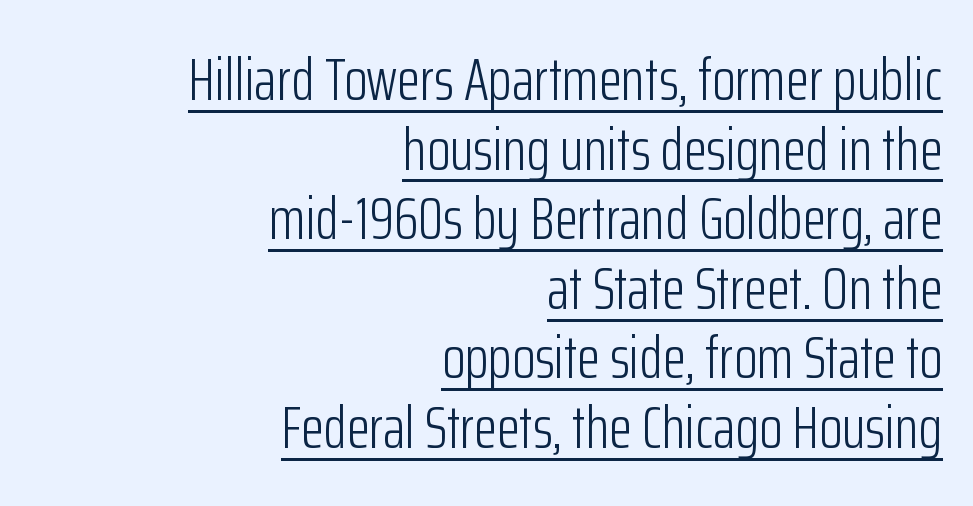
{"serif": "no", "italic": "no", "bold": "no", "weight": "light", "width": "condensed", "stroke_contrast": "low", "x_height": "medium", "monospaced": "no", "underline": "yes", "align": "right", "line_spacing_ratio": 1.16, "letter_spacing": "normal", "letter_spacing_em": 0.0, "glyph_px": 60}
